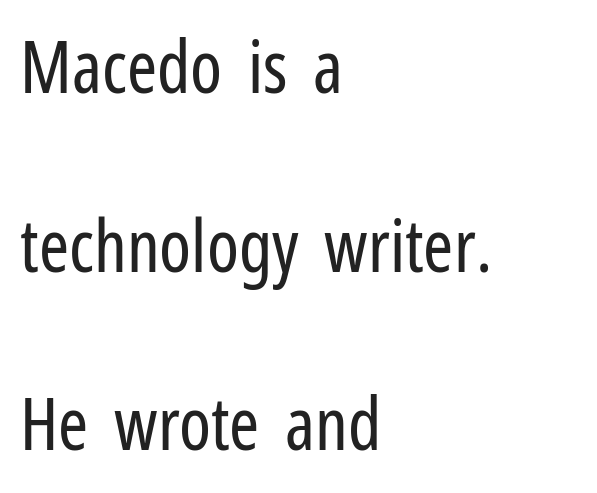
{"serif": "no", "italic": "no", "bold": "no", "weight": "regular", "width": "condensed", "stroke_contrast": "low", "x_height": "medium", "monospaced": "no", "underline": "no", "align": "left", "line_spacing": "loose", "line_spacing_ratio": 2.48, "letter_spacing": "normal", "letter_spacing_em": 0.0, "glyph_px": 72}
